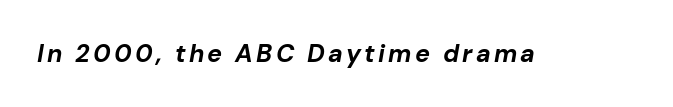
Q: Is the text bold? A: Yes.
Q: Is the text italic (slanted)? A: Yes, it leans right by about 10 degrees.
Q: Is the text underlined? A: No.
